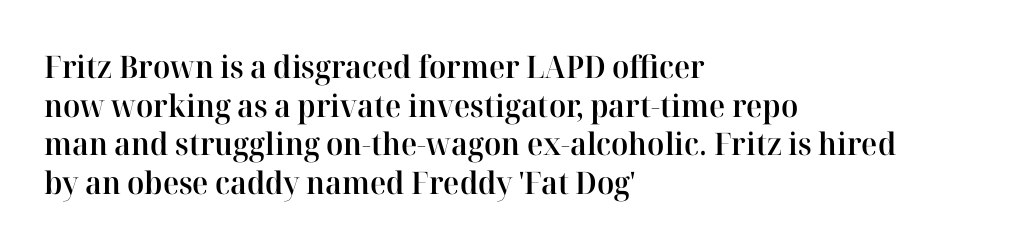
The image shows 31 px semibold serif type, upright; set left-aligned, normal line spacing (1.25x), normal letter spacing, not underlined; high stroke contrast and a medium x-height.
